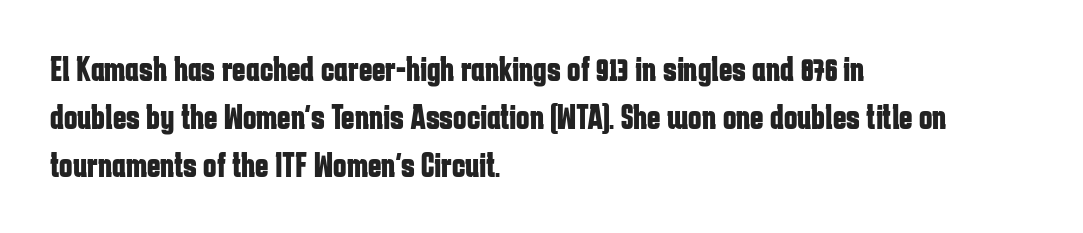
These lines keep a tight, regular rhythm from letter to letter. This is heavy type, rendered in bold. Underline: absent. Proportional: the letters do not fall into vertical columns.
